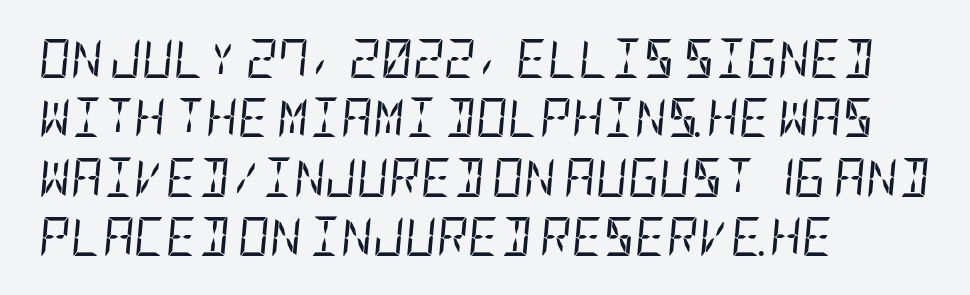
The whole block is typeset with a tilt. The passage is arranged the way most books set body copy — flush left. A light-to-regular cut is what we see here. Words appear dense and cohesive because spacing is normal.
